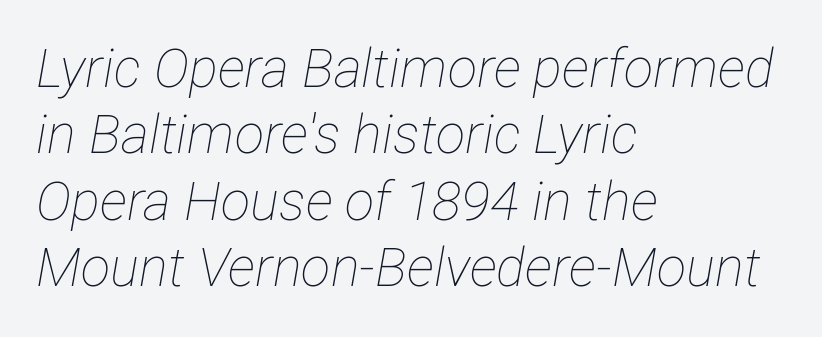
{"italic": "yes", "lean": "right", "slant_degrees": 12, "bold": "no", "weight": "thin", "width": "condensed", "stroke_contrast": "low", "x_height": "medium", "monospaced": "no", "underline": "no", "align": "left", "line_spacing_ratio": 1.23, "letter_spacing": "normal", "letter_spacing_em": 0.0, "glyph_px": 54}
